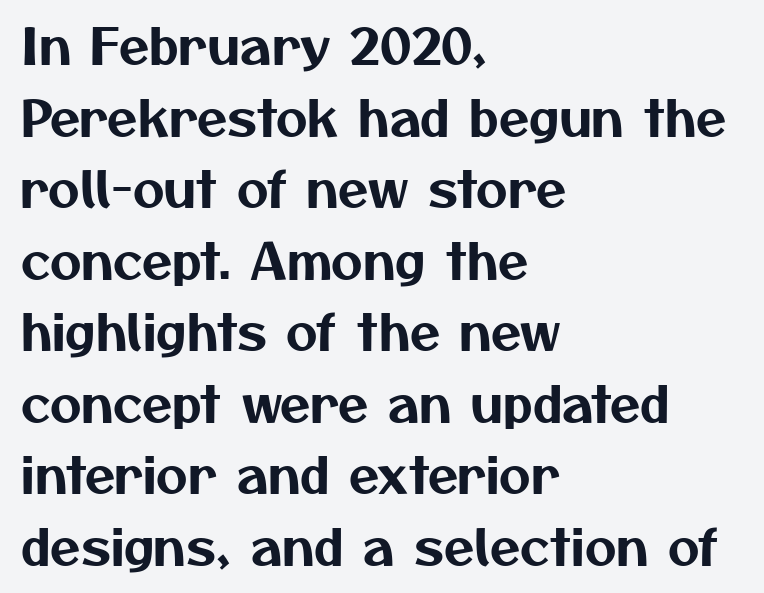
Q: Is the typeface a serif or a sans-serif typeface? A: Sans-serif.
Q: Is the text underlined? A: No.
Q: How is the paragraph aligned? A: Left-aligned.
Q: Is the spacing between letters normal or unusually wide? A: Normal.
Q: Is the spacing between lines tight, normal or loose? A: Normal.
Q: Width (condensed, normal, or wide)? A: Normal.
Q: Stroke contrast? A: Medium.
Q: x-height? A: Medium.
Q: Monospaced? A: No.
